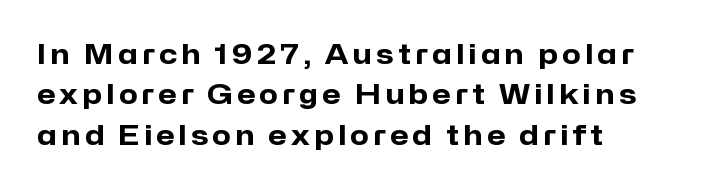
The image shows 27 px bold type, upright; set left-aligned, normal line spacing (1.5x), not underlined.
